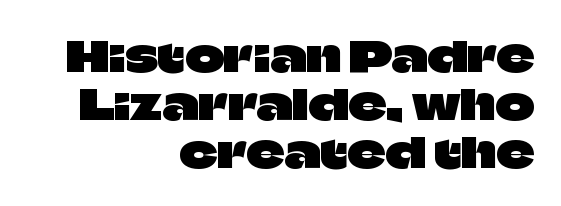
{"serif": "no", "italic": "no", "width": "normal", "stroke_contrast": "low", "x_height": "large", "monospaced": "no", "underline": "no", "align": "right", "line_spacing": "tight", "line_spacing_ratio": 1.14, "letter_spacing": "normal", "letter_spacing_em": 0.0, "glyph_px": 42}
